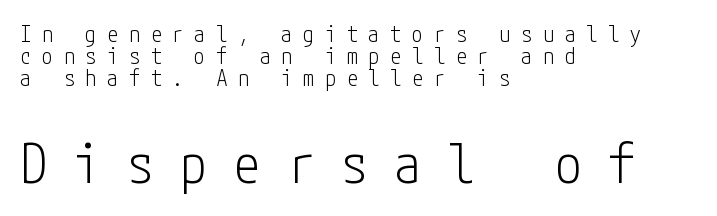
The image shows 54 px light, condensed sans-serif type, upright; set left-aligned, tight line spacing (0.99x), unusually wide letter spacing (+0.49 em), not underlined; the second (bottom) block is 2.45x larger; low stroke contrast and a medium x-height.
